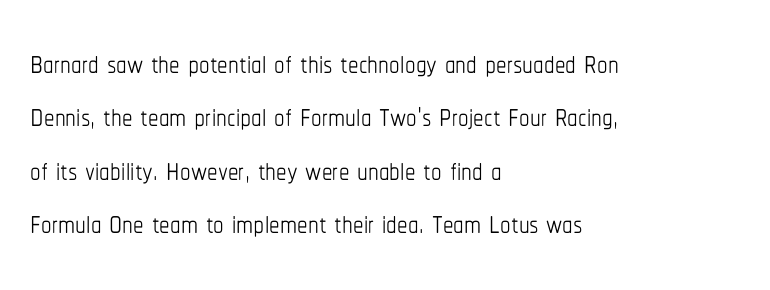
Q: Is the text bold? A: No.
Q: Is the text italic (slanted)? A: No, it is upright.
Q: Is the text underlined? A: No.
Q: How is the paragraph aligned? A: Left-aligned.
Q: Is the spacing between letters normal or unusually wide? A: Normal.
Q: Is the spacing between lines tight, normal or loose? A: Normal.
Q: Width (condensed, normal, or wide)? A: Condensed.
Q: Stroke contrast? A: Low.
Q: x-height? A: Medium.
Q: Monospaced? A: No.
